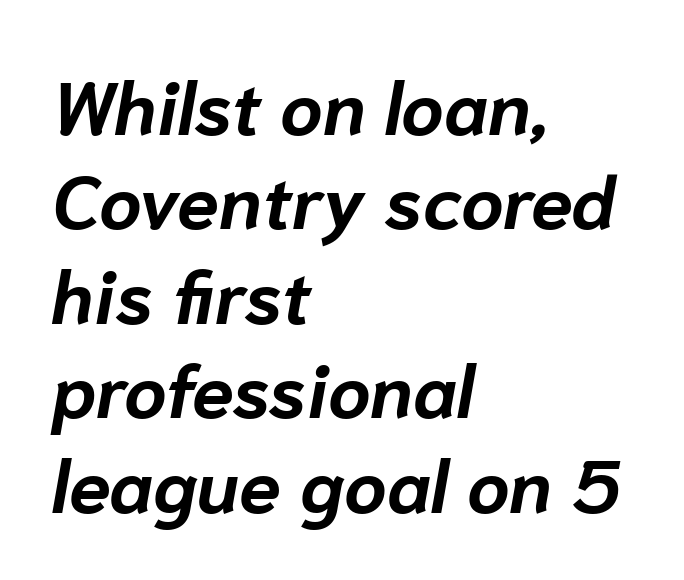
Leading matches the norm, producing a regular column. Proportional: the letters do not fall into vertical columns. On the weight axis this lands at bold, roughly 700. What stands out about the letter spacing? Nothing — it is the standard amount. You can tell it's italic because the verticals aren't actually vertical. Each row of text sits above clean, open space.
